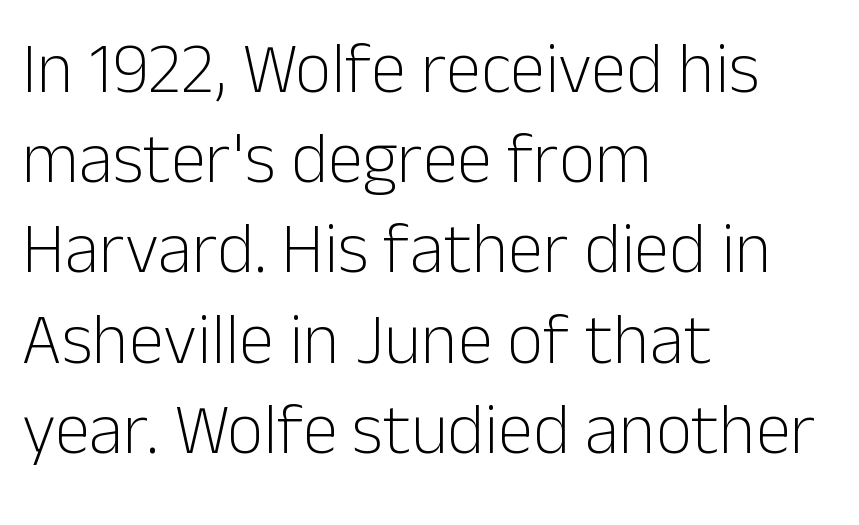
Look at the bottom of the vertical strokes: they stop flat, with no serifs. On a weight scale, this lands at 450 or below. The tracking reads as untouched default to a designer's eye. Tall strokes in this sample are plumb rather than angled. Regarding leading, the lines here are spaced in the standard way.
